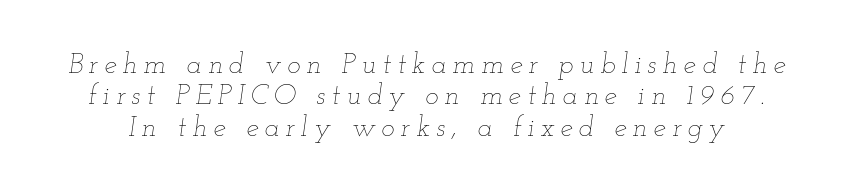
The image shows 28 px thin, wide type, italic (leaning right); set tight line spacing (1.12x), unusually wide letter spacing (+0.22 em), not underlined; low stroke contrast and a small x-height.
